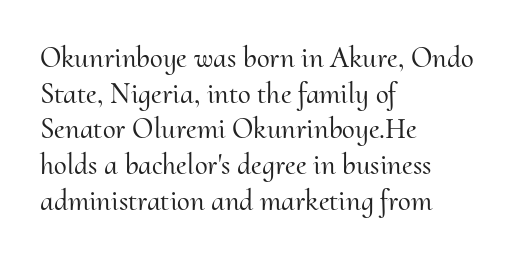
The letters stand upright; this is a roman face. The passage shown is typeset with a serif family. Character widths vary here, with narrow letters taking less room than wide ones. Letter spacing: default.
